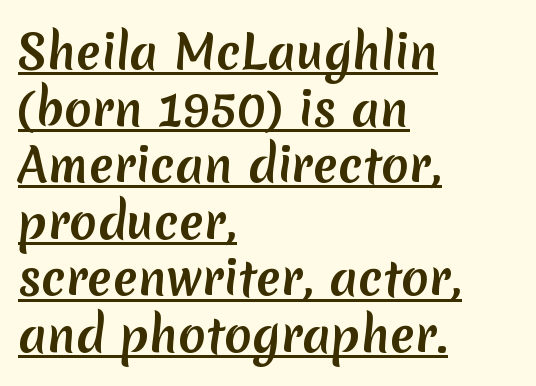
The image shows 46 px semibold sans-serif type; set left-aligned, line spacing 1.23x, normal letter spacing, underlined; low stroke contrast and a medium x-height.
